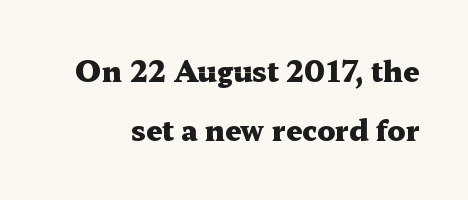
{"serif": "yes", "italic": "no", "bold": "yes", "weight": "heavy", "width": "wide", "stroke_contrast": "medium", "x_height": "medium", "monospaced": "no", "underline": "no", "line_spacing": "loose", "line_spacing_ratio": 2.12, "letter_spacing": "normal", "letter_spacing_em": 0.0, "glyph_px": 28}
